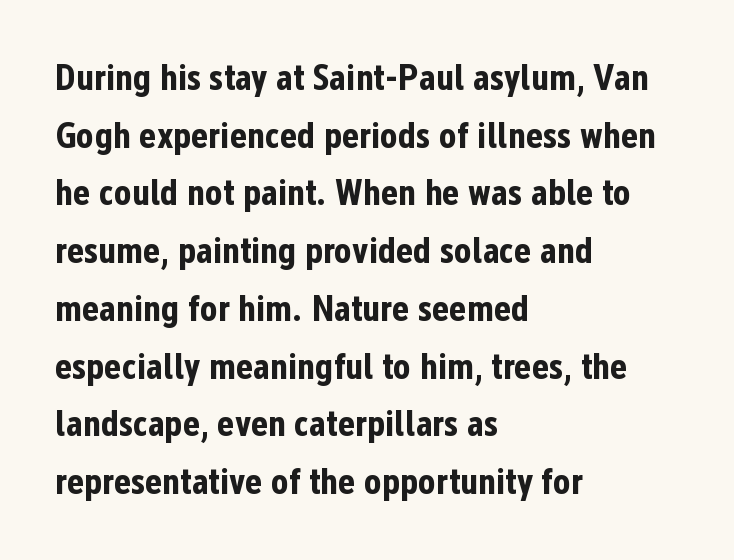
The image shows 37 px bold, condensed sans-serif type, upright; set left-aligned, normal line spacing (1.56x), normal letter spacing, not underlined; low stroke contrast and a medium x-height.
